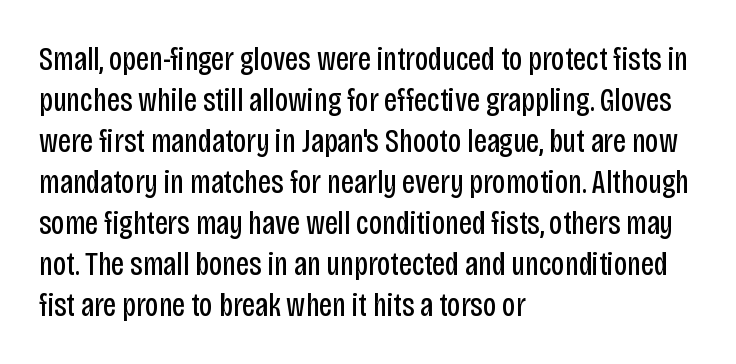
Note the varied advance widths — an 'i' is clearly narrower than an 'm'. The cut favours lightness, reaching ordinary text weight at its darkest. Caption: standard tracking, unaltered. Each row of text sits above clean, open space. Classification — sans serif.
